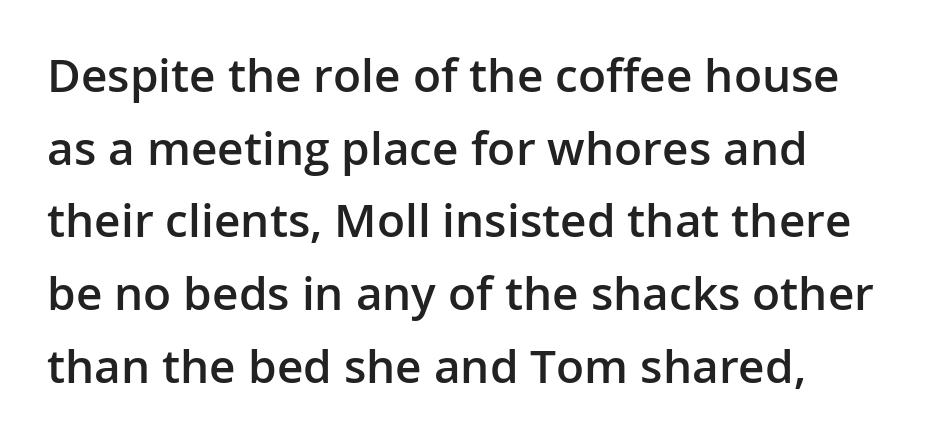
Q: Is the text bold? A: Semi-bold.
Q: Is the text italic (slanted)? A: No, it is upright.
Q: Is the typeface a serif or a sans-serif typeface? A: Sans-serif.
Q: Is the text underlined? A: No.
Q: How is the paragraph aligned? A: Left-aligned.
Q: Is the spacing between letters normal or unusually wide? A: Normal.
Q: Is the spacing between lines tight, normal or loose? A: Normal.
Q: Width (condensed, normal, or wide)? A: Normal.
Q: Stroke contrast? A: Low.
Q: x-height? A: Medium.
Q: Monospaced? A: No.
